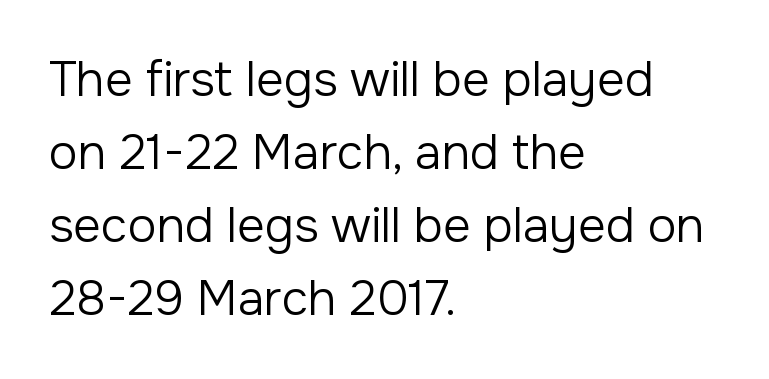
Q: Is the text bold? A: No.
Q: Is the text italic (slanted)? A: No, it is upright.
Q: Is the typeface a serif or a sans-serif typeface? A: Sans-serif.
Q: Is the text underlined? A: No.
Q: How is the paragraph aligned? A: Left-aligned.
Q: Is the spacing between letters normal or unusually wide? A: Normal.
Q: Is the spacing between lines tight, normal or loose? A: Normal.
Q: Width (condensed, normal, or wide)? A: Normal.
Q: Stroke contrast? A: Low.
Q: x-height? A: Medium.
Q: Monospaced? A: No.
